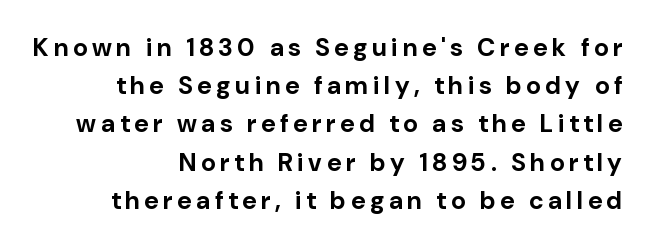
Q: Is the text bold? A: Yes.
Q: Is the text italic (slanted)? A: No, it is upright.
Q: Is the text underlined? A: No.
Q: How is the paragraph aligned? A: Right-aligned.
Q: Is the spacing between lines tight, normal or loose? A: Normal.
